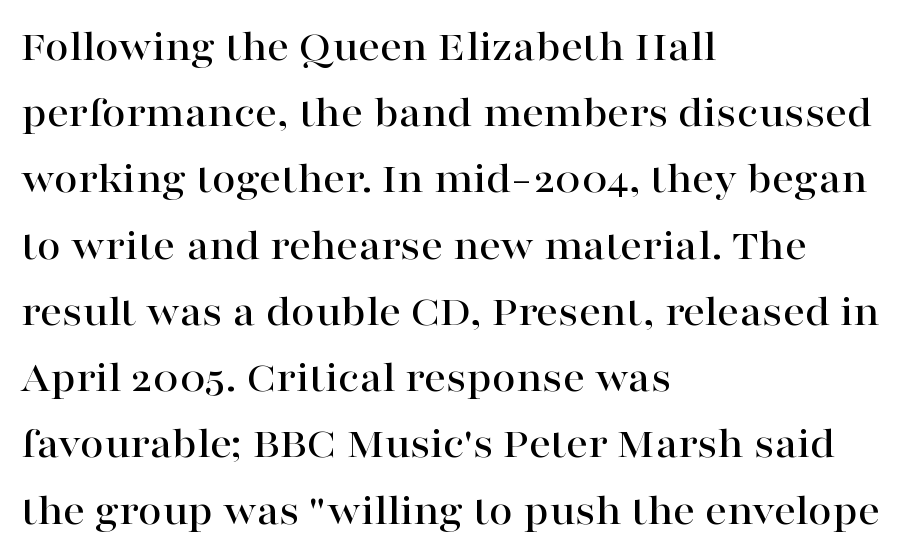
{"serif": "yes", "italic": "no", "width": "wide", "stroke_contrast": "high", "x_height": "medium", "monospaced": "no", "underline": "no", "align": "left", "line_spacing": "normal", "line_spacing_ratio": 1.54, "letter_spacing": "normal", "letter_spacing_em": 0.0, "glyph_px": 43}
